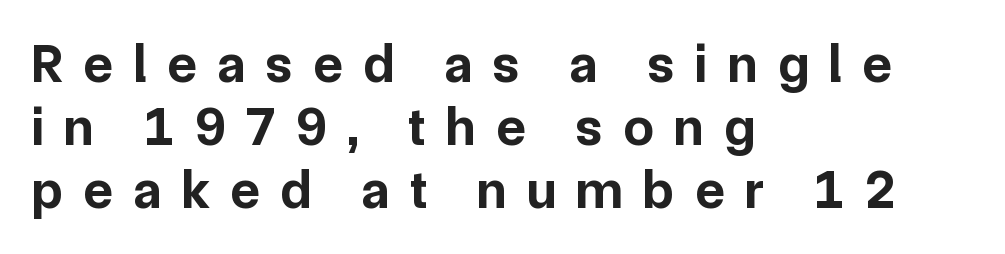
{"serif": "no", "italic": "no", "bold": "yes", "weight": "bold", "width": "normal", "stroke_contrast": "low", "x_height": "medium", "monospaced": "no", "underline": "no", "align": "left", "line_spacing_ratio": 1.17, "letter_spacing": "wide", "letter_spacing_em": 0.38, "glyph_px": 54}
